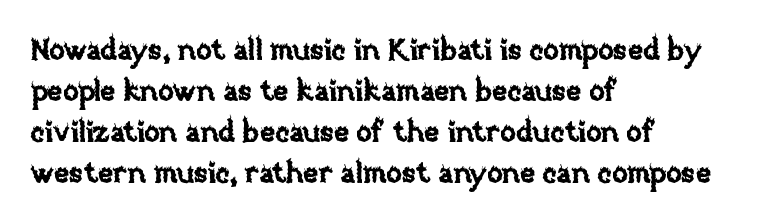
The image shows 29 px text type, upright; set left-aligned, normal line spacing (1.41x), normal letter spacing, not underlined; low stroke contrast and a large x-height.
